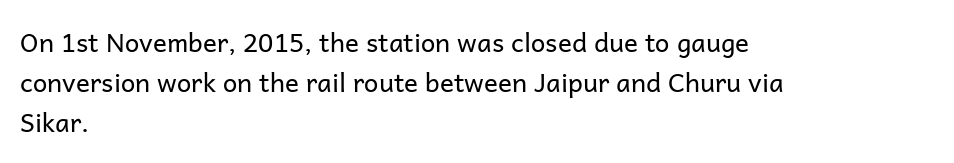
Nobody touched the tracking dial on this one. Line starts are locked; line ends wander. The block of text has a typical density, with ordinary space between rows. The glyphs are unaccompanied by any horizontal stroke below them. Notice how the stems are strictly vertical — no italics here. These glyphs show unthickened strokes, regular width or finer.
